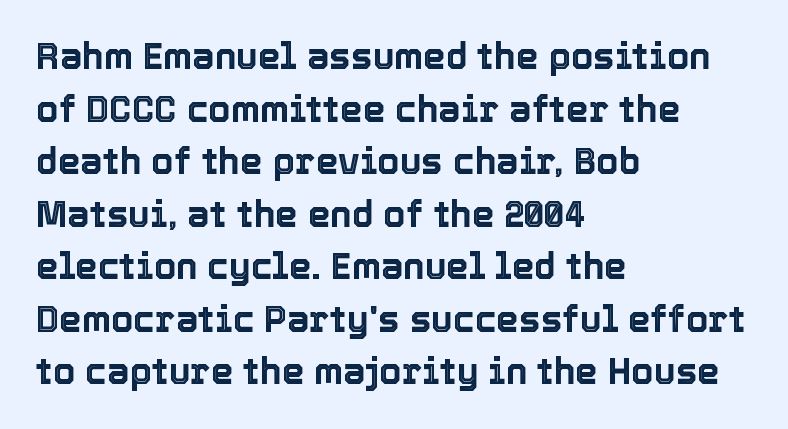
{"italic": "no", "width": "normal", "x_height": "medium", "monospaced": "no", "underline": "no", "align": "left", "line_spacing": "normal", "line_spacing_ratio": 1.46, "letter_spacing": "normal", "letter_spacing_em": 0.0, "glyph_px": 36}
